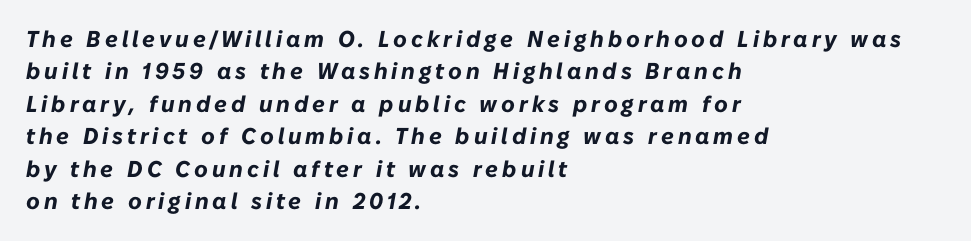
The image shows 23 px bold type, italic (leaning right); set left-aligned, normal line spacing (1.41x), not underlined.
